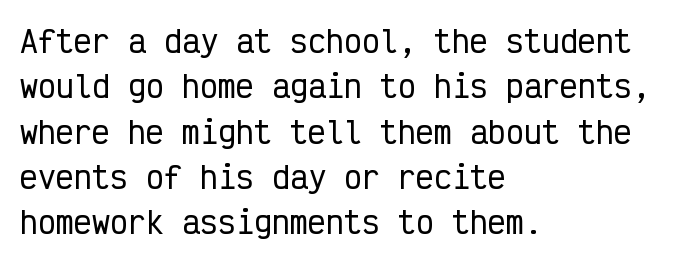
Does the type have serifs? No, each stem ends abruptly. Plain, unruled lines of type. The letters march in equal steps, a hallmark of fixed-pitch type. Characters follow at the spacing the type designer built in.
